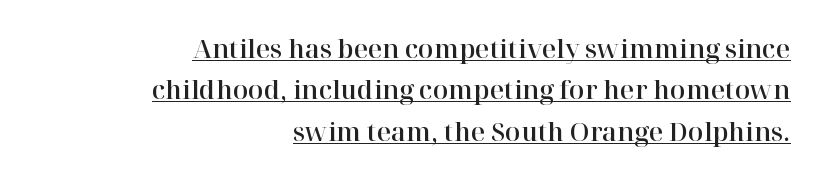
Q: Is the text italic (slanted)? A: No, it is upright.
Q: Is the text underlined? A: Yes.
Q: How is the paragraph aligned? A: Right-aligned.
Q: Is the spacing between letters normal or unusually wide? A: Normal.
Q: Is the spacing between lines tight, normal or loose? A: Normal.
